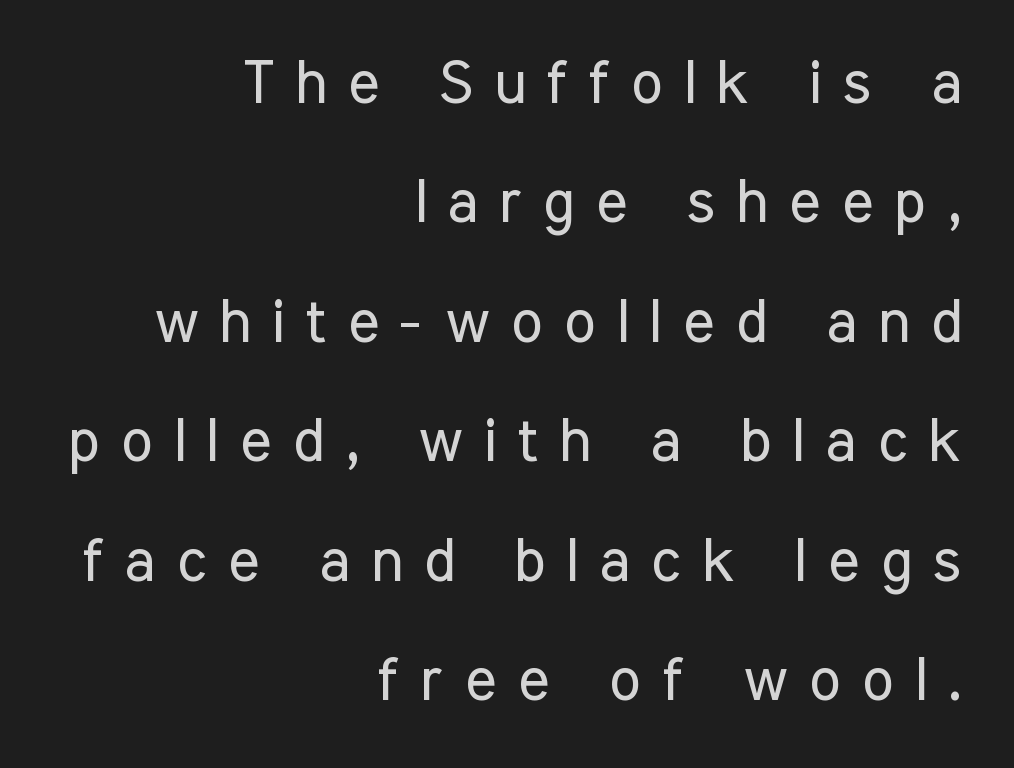
The image shows 60 px regular-weight, condensed sans-serif type, upright; set right-aligned, loose line spacing (1.99x), unusually wide letter spacing (+0.35 em), not underlined; low stroke contrast and a medium x-height.
